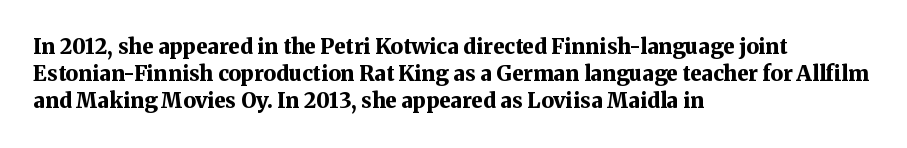
Q: Is the text bold? A: Yes.
Q: Is the text italic (slanted)? A: No, it is upright.
Q: Is the text underlined? A: No.
Q: How is the paragraph aligned? A: Left-aligned.
Q: Is the spacing between letters normal or unusually wide? A: Normal.
Q: Is the spacing between lines tight, normal or loose? A: Normal.
